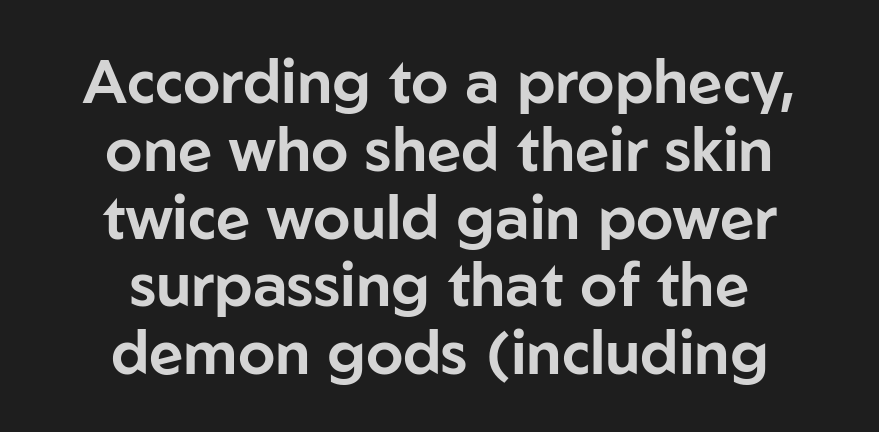
Q: Is the text italic (slanted)? A: No, it is upright.
Q: Is the typeface a serif or a sans-serif typeface? A: Sans-serif.
Q: Is the text underlined? A: No.
Q: How is the paragraph aligned? A: Centered.
Q: Is the spacing between letters normal or unusually wide? A: Normal.
Q: Is the spacing between lines tight, normal or loose? A: Tight.
Q: Width (condensed, normal, or wide)? A: Normal.
Q: Stroke contrast? A: Low.
Q: x-height? A: Medium.
Q: Monospaced? A: No.
